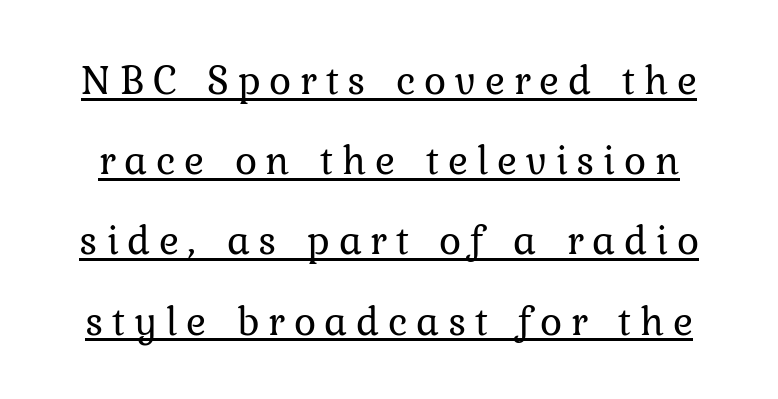
Think of a printed novel: that variable character pitch is what you see here. Characters remain perfectly vertical along every line. The lettering is marked with a stroke running underneath it. Leading is clearly above the norm, producing a sparse column.
